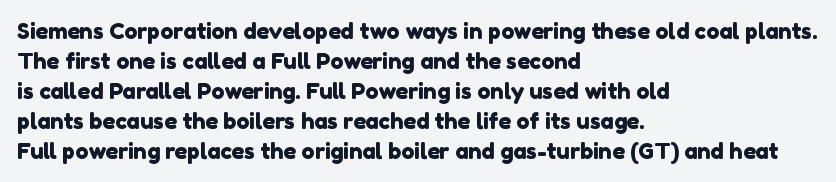
The space between consecutive lines is moderate. Underline: absent. Tracking here is standard; glyphs follow each other at the usual distance. Notice how the passage keeps a crisp vertical edge on the left only.
